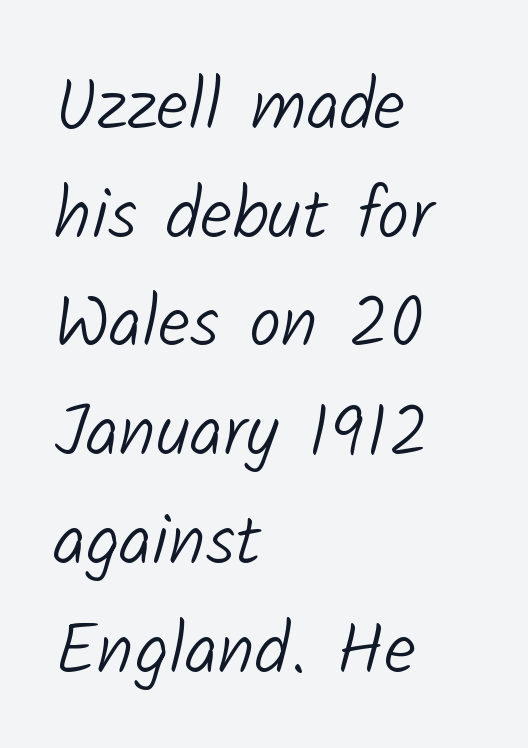
The image shows 72 px light sans-serif type; set left-aligned, normal line spacing (1.51x), normal letter spacing, not underlined; low stroke contrast and a medium x-height.
